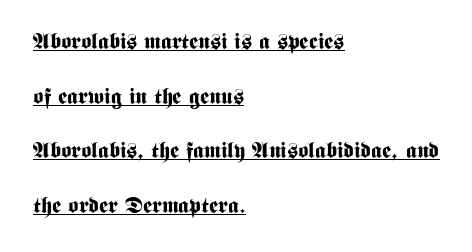
{"italic": "no", "bold": "yes", "underline": "yes", "align": "left", "line_spacing": "loose", "line_spacing_ratio": 2.48, "letter_spacing": "normal", "letter_spacing_em": 0.0, "glyph_px": 22}
